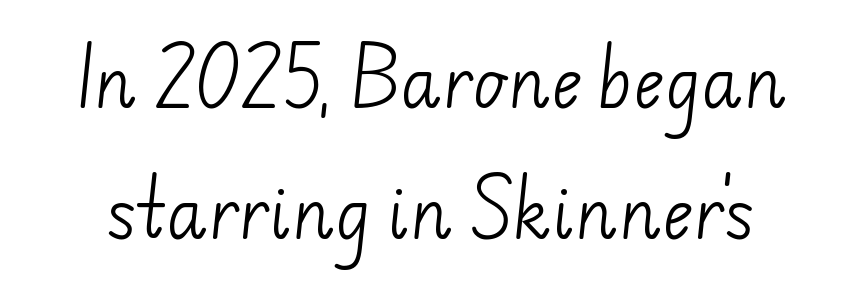
The passage shown is typeset with a sans-serif family. Successive baselines arrive slowly, with a big drop between each. Has an underline been added? It has not. This is not heavy type; no bold has been used. Each letter keeps its own natural width here, so spacing adapts to shape.
